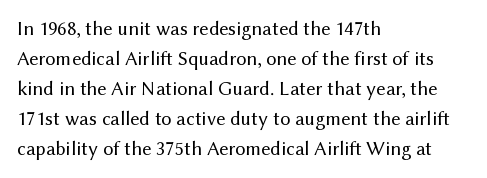
The face looks like a standard text weight, possibly lighter. A normal amount of white space separates one row of letters from the next. Line beginnings align vertically; line endings do not. The horizontal fit of the characters is conventional and even. The passage shown is not underscored anywhere.
